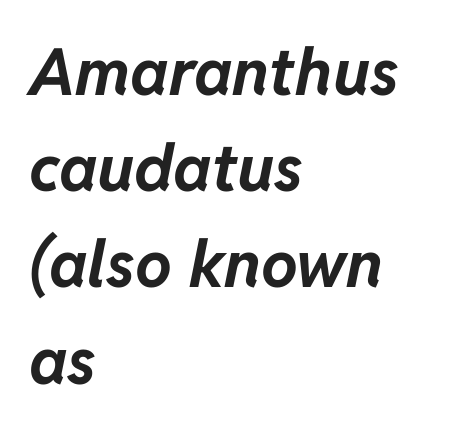
Q: Is the text bold? A: Yes.
Q: Is the text italic (slanted)? A: Yes, it leans right by about 11 degrees.
Q: Is the text underlined? A: No.
Q: How is the paragraph aligned? A: Left-aligned.
Q: Is the spacing between letters normal or unusually wide? A: Normal.
Q: Is the spacing between lines tight, normal or loose? A: Normal.
Q: Width (condensed, normal, or wide)? A: Normal.
Q: Stroke contrast? A: Low.
Q: x-height? A: Medium.
Q: Monospaced? A: No.
